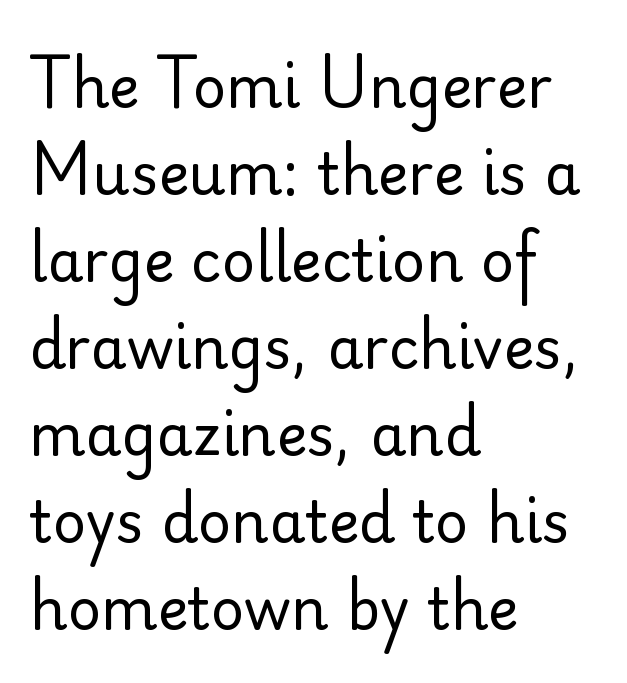
{"serif": "no", "italic": "no", "bold": "no", "weight": "regular", "width": "normal", "stroke_contrast": "low", "x_height": "small", "monospaced": "no", "underline": "no", "align": "left", "line_spacing": "normal", "line_spacing_ratio": 1.5, "letter_spacing": "normal", "letter_spacing_em": 0.0, "glyph_px": 58}
